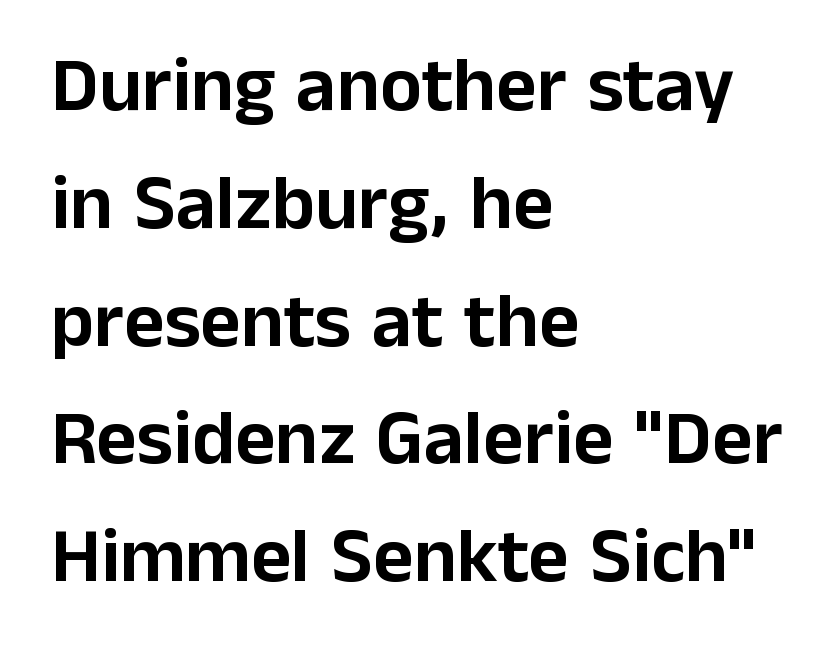
Q: Is the text italic (slanted)? A: No, it is upright.
Q: Is the typeface a serif or a sans-serif typeface? A: Sans-serif.
Q: Is the text underlined? A: No.
Q: How is the paragraph aligned? A: Left-aligned.
Q: Is the spacing between letters normal or unusually wide? A: Normal.
Q: Is the spacing between lines tight, normal or loose? A: Normal.
Q: Width (condensed, normal, or wide)? A: Normal.
Q: Stroke contrast? A: Low.
Q: x-height? A: Medium.
Q: Monospaced? A: No.
